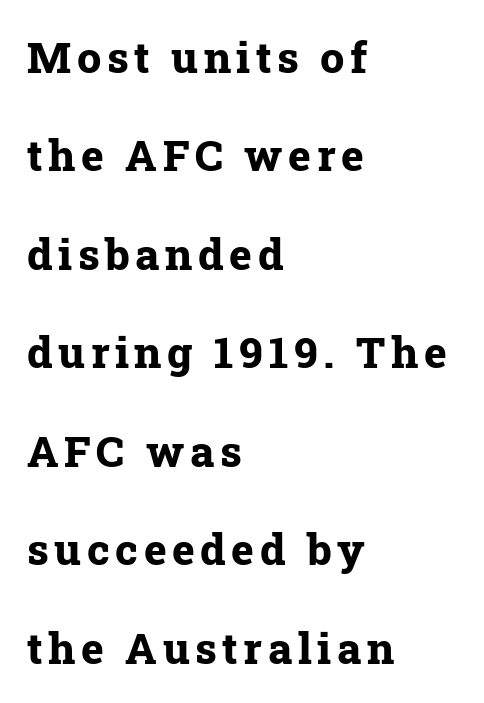
{"serif": "yes", "italic": "no", "bold": "yes", "weight": "bold", "width": "normal", "stroke_contrast": "low", "x_height": "medium", "monospaced": "no", "underline": "no", "align": "left", "line_spacing": "loose", "line_spacing_ratio": 2.29, "glyph_px": 43}
